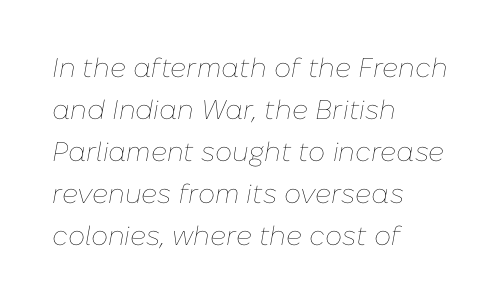
The image shows 27 px text type, italic (leaning right); set left-aligned, normal line spacing (1.56x), normal letter spacing, not underlined.
